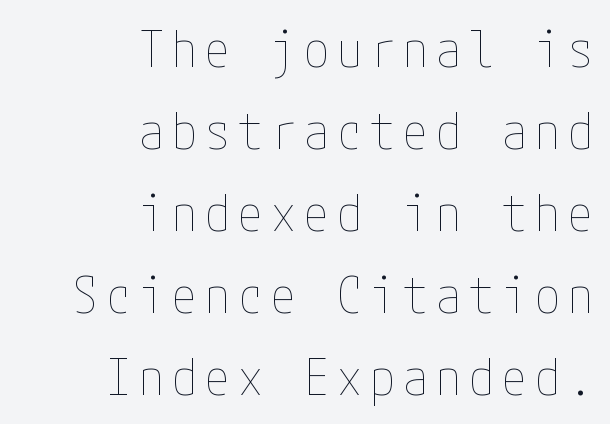
The image shows 50 px thin, condensed type, upright; set right-aligned, normal line spacing (1.64x), not underlined; low stroke contrast and a medium x-height.
